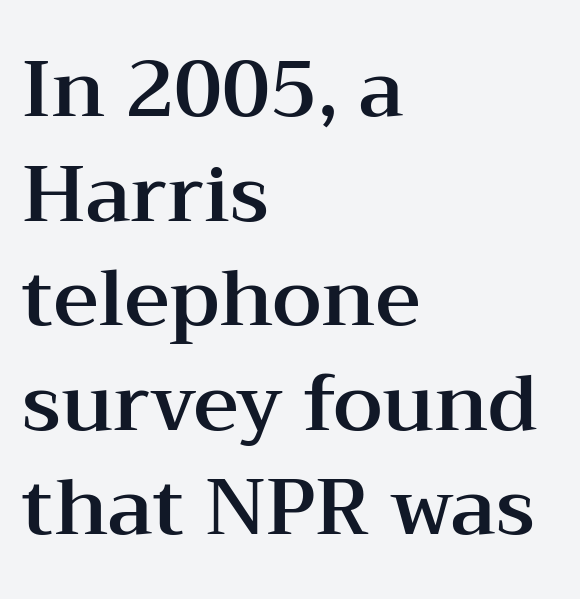
{"serif": "yes", "italic": "no", "width": "wide", "stroke_contrast": "medium", "x_height": "medium", "monospaced": "no", "underline": "no", "align": "left", "line_spacing": "normal", "line_spacing_ratio": 1.34, "letter_spacing": "normal", "letter_spacing_em": 0.0, "glyph_px": 78}
